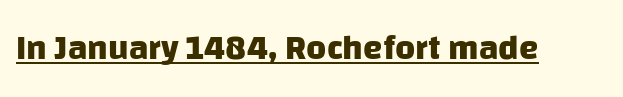
Q: Is the text bold? A: Yes.
Q: Is the typeface a serif or a sans-serif typeface? A: Sans-serif.
Q: Is the text underlined? A: Yes.
Q: Is the spacing between letters normal or unusually wide? A: Normal.
Q: Width (condensed, normal, or wide)? A: Normal.
Q: Stroke contrast? A: Low.
Q: x-height? A: Large.
Q: Monospaced? A: No.
